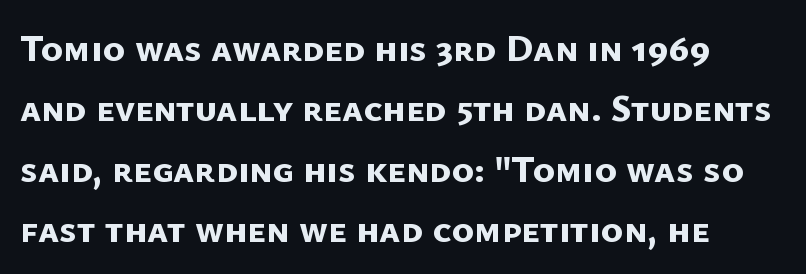
The image shows 38 px bold sans-serif type; set left-aligned, normal line spacing (1.59x), normal letter spacing, not underlined; low stroke contrast and a medium x-height.
